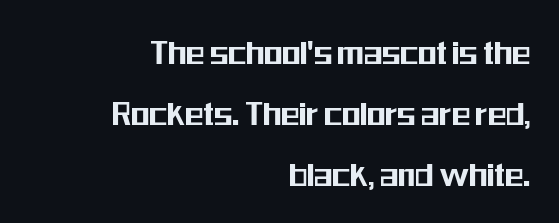
The image shows 38 px condensed sans-serif type, upright; set right-aligned, normal line spacing (1.61x), normal letter spacing, not underlined; medium stroke contrast and a medium x-height.
